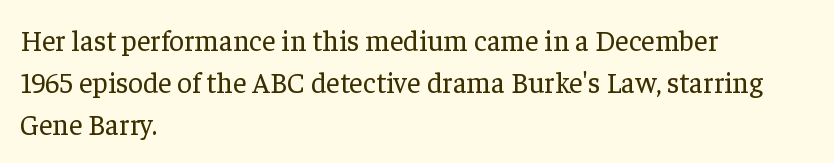
{"serif": "yes", "italic": "no", "bold": "no", "weight": "regular", "width": "normal", "stroke_contrast": "low", "x_height": "medium", "monospaced": "no", "underline": "no", "align": "left", "line_spacing": "normal", "line_spacing_ratio": 1.45, "letter_spacing": "normal", "letter_spacing_em": 0.0, "glyph_px": 29}
